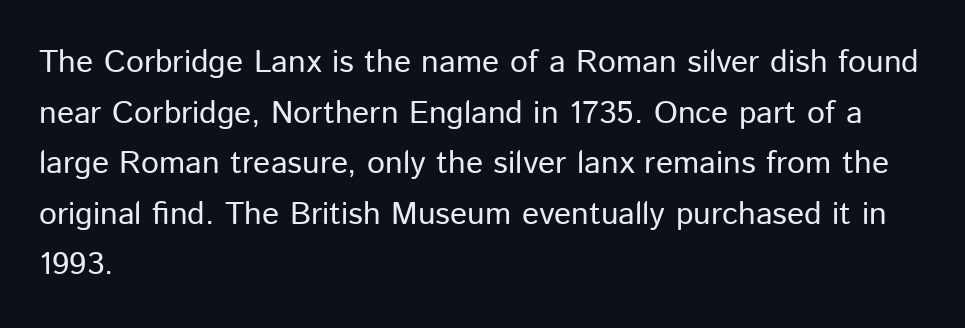
The image shows 32 px regular-weight sans-serif type, upright; set left-aligned, normal line spacing (1.58x), normal letter spacing, not underlined; low stroke contrast and a medium x-height.
